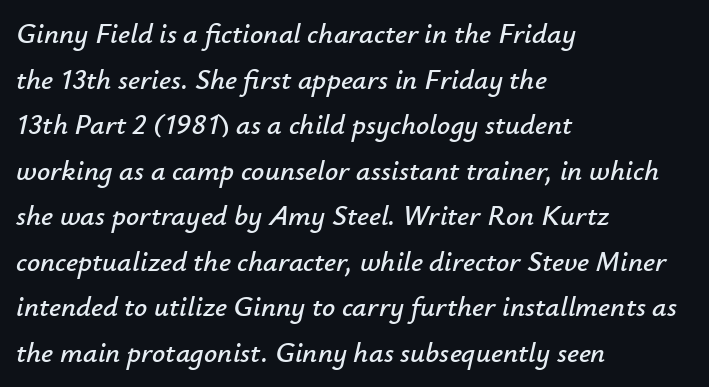
The image shows 29 px text type, italic (leaning right); set left-aligned, normal line spacing (1.57x), normal letter spacing, not underlined; low stroke contrast and a small x-height.
